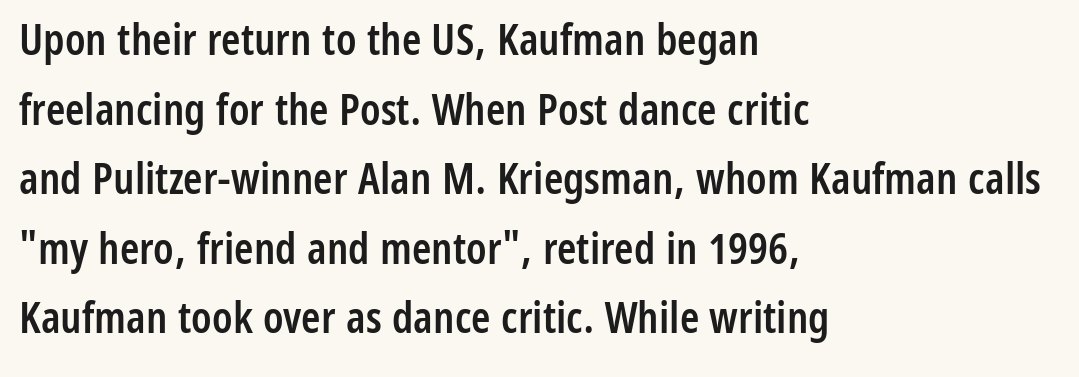
Q: Is the text bold? A: Semi-bold.
Q: Is the text italic (slanted)? A: No, it is upright.
Q: Is the typeface a serif or a sans-serif typeface? A: Sans-serif.
Q: Is the text underlined? A: No.
Q: How is the paragraph aligned? A: Left-aligned.
Q: Is the spacing between letters normal or unusually wide? A: Normal.
Q: Is the spacing between lines tight, normal or loose? A: Normal.
Q: Width (condensed, normal, or wide)? A: Condensed.
Q: Stroke contrast? A: Low.
Q: x-height? A: Medium.
Q: Monospaced? A: No.
